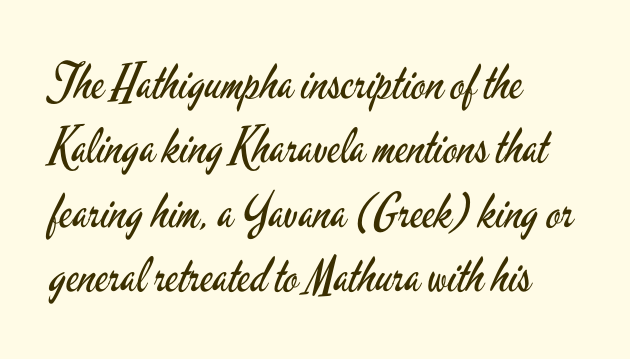
{"serif": "no", "bold": "no", "weight": "regular", "width": "condensed", "stroke_contrast": "low", "x_height": "small", "monospaced": "no", "underline": "no", "align": "left", "line_spacing": "normal", "line_spacing_ratio": 1.34, "letter_spacing": "normal", "letter_spacing_em": 0.0, "glyph_px": 48}
